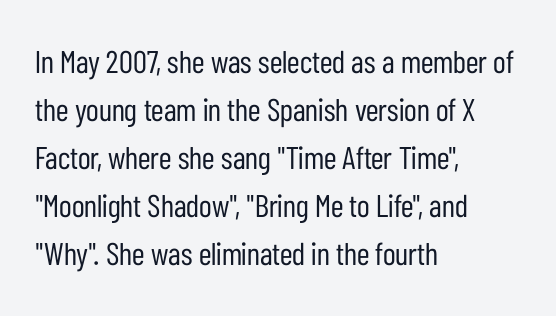
The image shows 32 px regular-weight, condensed sans-serif type, upright; set left-aligned, normal line spacing (1.5x), normal letter spacing, not underlined; low stroke contrast and a medium x-height.
